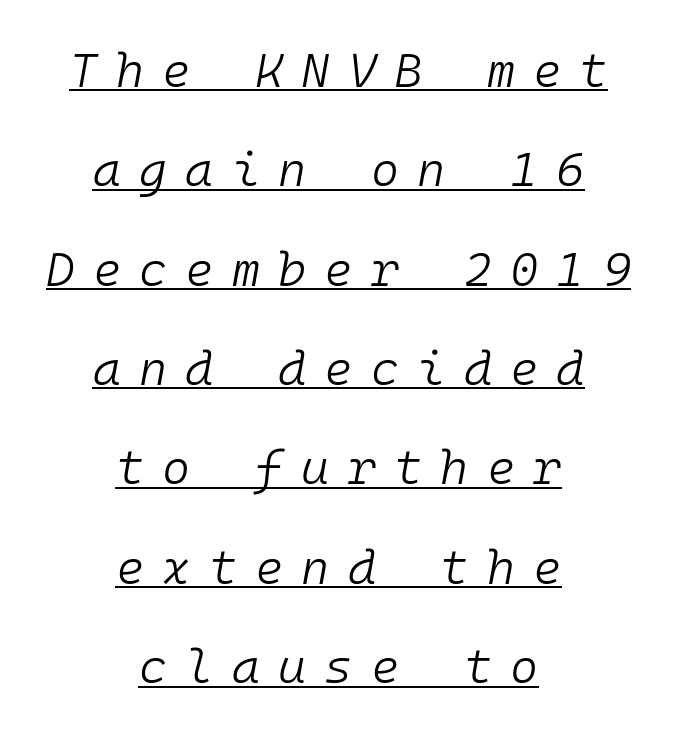
Q: Is the text bold? A: No.
Q: Is the text italic (slanted)? A: Yes, it leans right by about 10 degrees.
Q: Is the text underlined? A: Yes.
Q: How is the paragraph aligned? A: Centered.
Q: Is the spacing between letters normal or unusually wide? A: Unusually wide.
Q: Is the spacing between lines tight, normal or loose? A: Loose.
Q: Width (condensed, normal, or wide)? A: Normal.
Q: Stroke contrast? A: Low.
Q: x-height? A: Medium.
Q: Monospaced? A: Yes.
